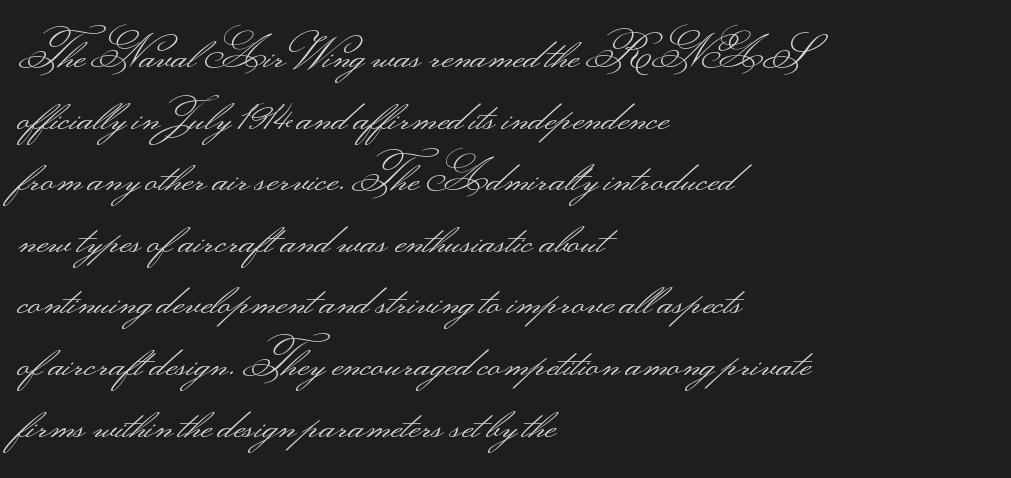
Is this a fixed-width face? No — the glyphs have proportional, varying widths. The paragraph shown leans on its left margin. Inter-character spacing is left at the font's built-in metrics. A sans-serif font was chosen for this passage. Heaviness? Minimal to ordinary, like unemphasized prose.
